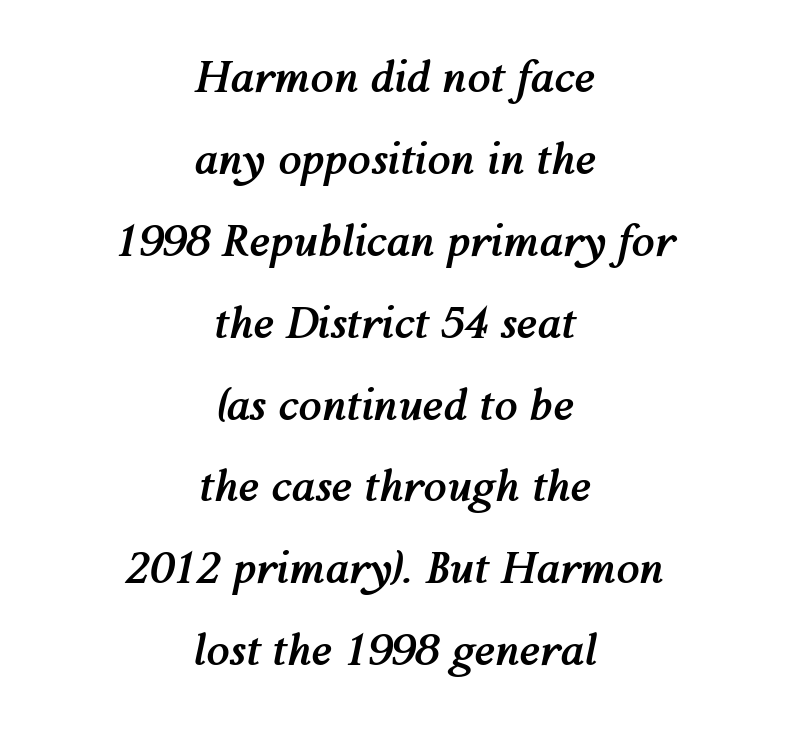
The image shows 42 px semibold type, italic (leaning right); set centered, loose line spacing (1.95x), normal letter spacing, not underlined; medium stroke contrast and a medium x-height.
